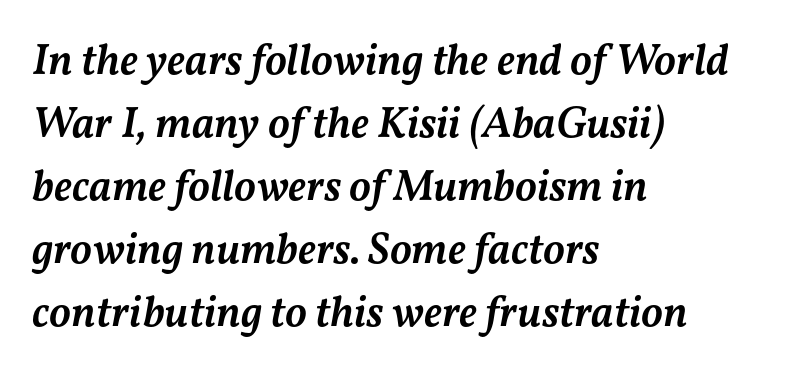
{"italic": "yes", "lean": "right", "slant_degrees": 11, "bold": "semi", "weight": "semibold", "width": "normal", "stroke_contrast": "medium", "x_height": "medium", "monospaced": "no", "underline": "no", "align": "left", "line_spacing": "normal", "line_spacing_ratio": 1.43, "letter_spacing": "normal", "letter_spacing_em": 0.0, "glyph_px": 44}
